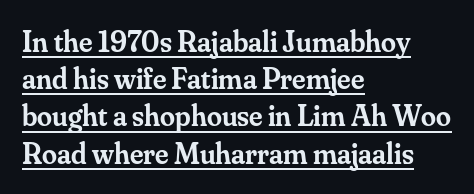
Q: Is the text bold? A: Semi-bold.
Q: Is the text italic (slanted)? A: No, it is upright.
Q: Is the typeface a serif or a sans-serif typeface? A: Serif.
Q: Is the text underlined? A: Yes.
Q: How is the paragraph aligned? A: Left-aligned.
Q: Is the spacing between letters normal or unusually wide? A: Normal.
Q: Width (condensed, normal, or wide)? A: Normal.
Q: Stroke contrast? A: Medium.
Q: x-height? A: Small.
Q: Monospaced? A: No.
